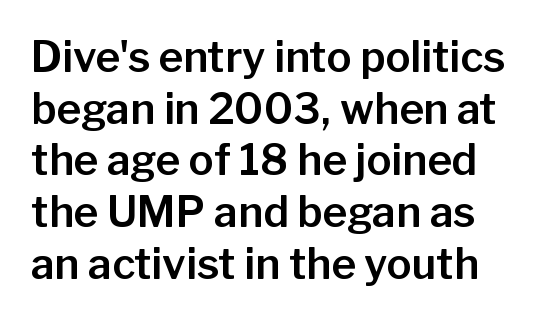
The lettering holds an erect, upright posture throughout. The passage is arranged the way most books set body copy — flush left. The letters advance in unequal steps, a hallmark of proportional type. Honestly, the letter spacing is just normal — you wouldn't notice it. The rendering shows plain stroke endings on the letterforms — a sans-serif design.
